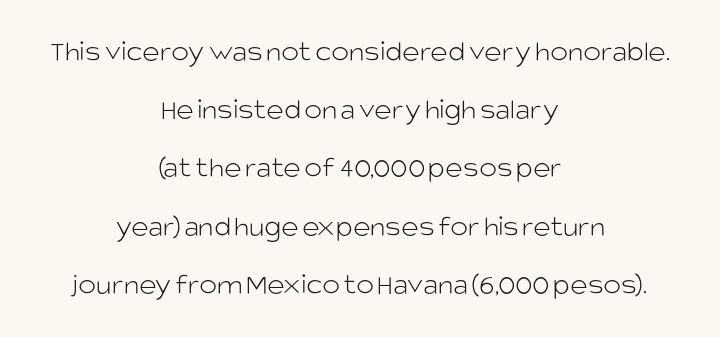
Q: Is the text bold? A: No.
Q: Is the text italic (slanted)? A: No, it is upright.
Q: Is the typeface a serif or a sans-serif typeface? A: Sans-serif.
Q: Is the text underlined? A: No.
Q: How is the paragraph aligned? A: Centered.
Q: Is the spacing between letters normal or unusually wide? A: Normal.
Q: Is the spacing between lines tight, normal or loose? A: Loose.
Q: Width (condensed, normal, or wide)? A: Normal.
Q: Stroke contrast? A: Low.
Q: x-height? A: Large.
Q: Monospaced? A: No.
